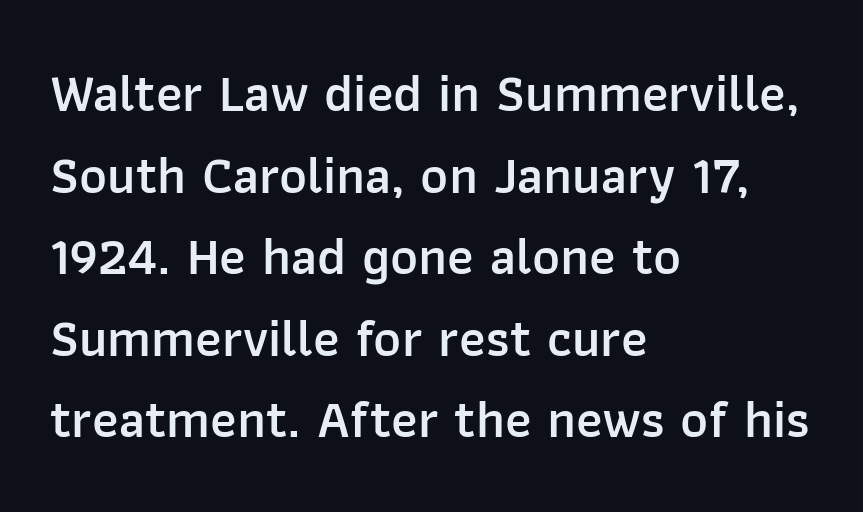
The image shows 53 px semibold sans-serif type, upright; set left-aligned, normal line spacing (1.54x), normal letter spacing, not underlined; low stroke contrast and a medium x-height.
